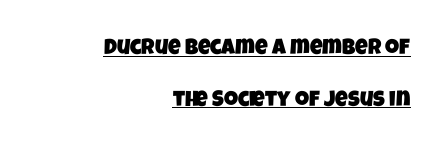
{"underline": "yes", "align": "right", "line_spacing": "loose", "line_spacing_ratio": 2.35, "letter_spacing": "normal", "letter_spacing_em": 0.0, "glyph_px": 22}
